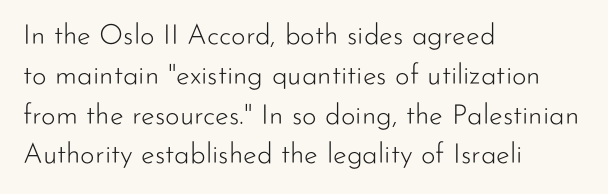
Q: Is the text bold? A: No.
Q: Is the text italic (slanted)? A: No, it is upright.
Q: Is the typeface a serif or a sans-serif typeface? A: Sans-serif.
Q: Is the text underlined? A: No.
Q: How is the paragraph aligned? A: Left-aligned.
Q: Is the spacing between letters normal or unusually wide? A: Normal.
Q: Is the spacing between lines tight, normal or loose? A: Normal.
Q: Width (condensed, normal, or wide)? A: Normal.
Q: Stroke contrast? A: Low.
Q: x-height? A: Small.
Q: Monospaced? A: No.
